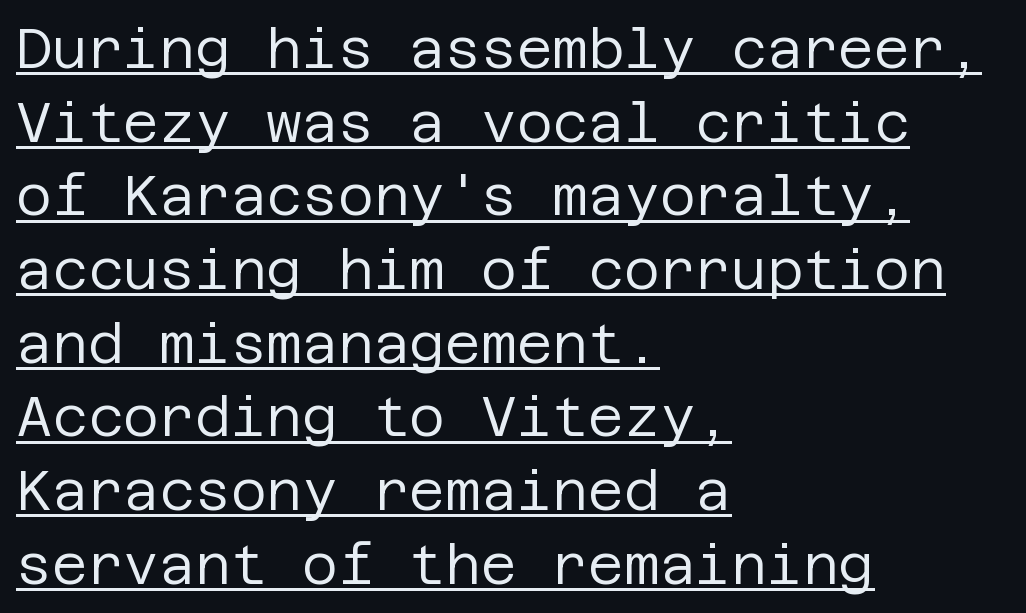
Reading down the column, the eye jumps a familiar distance to each next line. There is no visible air inserted between adjacent glyphs. Nope, no serifs anywhere on these letters. Typeset ragged right — the left edge is the straight one.
